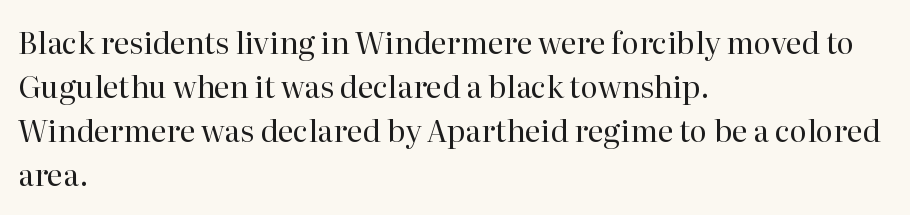
{"serif": "yes", "italic": "no", "bold": "no", "weight": "regular", "width": "normal", "stroke_contrast": "high", "x_height": "medium", "monospaced": "no", "underline": "no", "align": "left", "line_spacing": "normal", "line_spacing_ratio": 1.47, "letter_spacing": "normal", "letter_spacing_em": 0.0, "glyph_px": 30}
